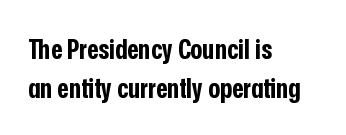
The image shows 28 px bold, condensed sans-serif type, upright; set left-aligned, normal line spacing (1.38x), normal letter spacing, not underlined; low stroke contrast and a medium x-height.
